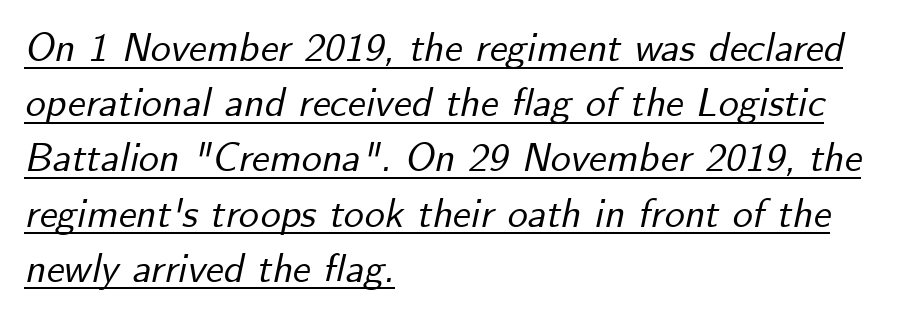
Q: Is the text italic (slanted)? A: Yes, it leans right by about 12 degrees.
Q: Is the text underlined? A: Yes.
Q: How is the paragraph aligned? A: Left-aligned.
Q: Is the spacing between letters normal or unusually wide? A: Normal.
Q: Is the spacing between lines tight, normal or loose? A: Normal.
Q: Width (condensed, normal, or wide)? A: Normal.
Q: Stroke contrast? A: Low.
Q: x-height? A: Small.
Q: Monospaced? A: No.
